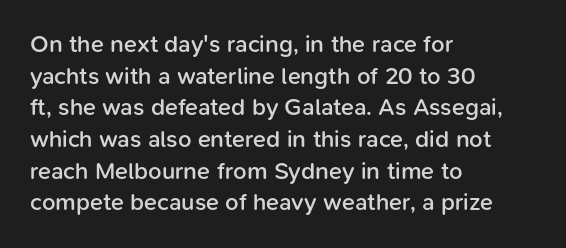
Slightly chunky letters — semibold, I'd say, not full bold. Letter spacing: default. The string is rendered with underlining switched off. Does the leading feel generous? No, just average. These lines are set flush left with a ragged right edge. The letters stand upright; this is a roman face.
